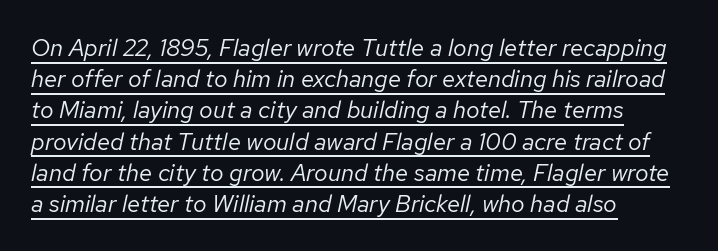
The image shows 24 px text type, italic (leaning right); set left-aligned, normal line spacing (1.3x), normal letter spacing, underlined.
